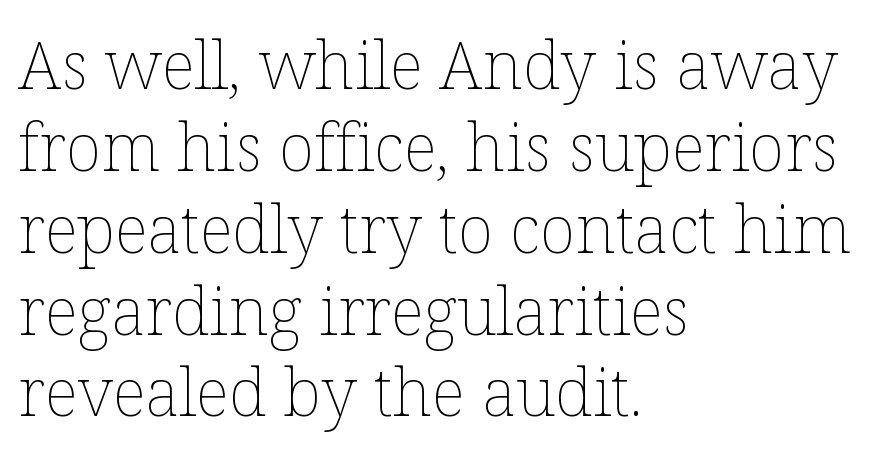
{"italic": "no", "bold": "no", "weight": "thin", "width": "normal", "stroke_contrast": "low", "x_height": "medium", "monospaced": "no", "underline": "no", "align": "left", "line_spacing_ratio": 1.24, "letter_spacing": "normal", "letter_spacing_em": 0.0, "glyph_px": 66}
